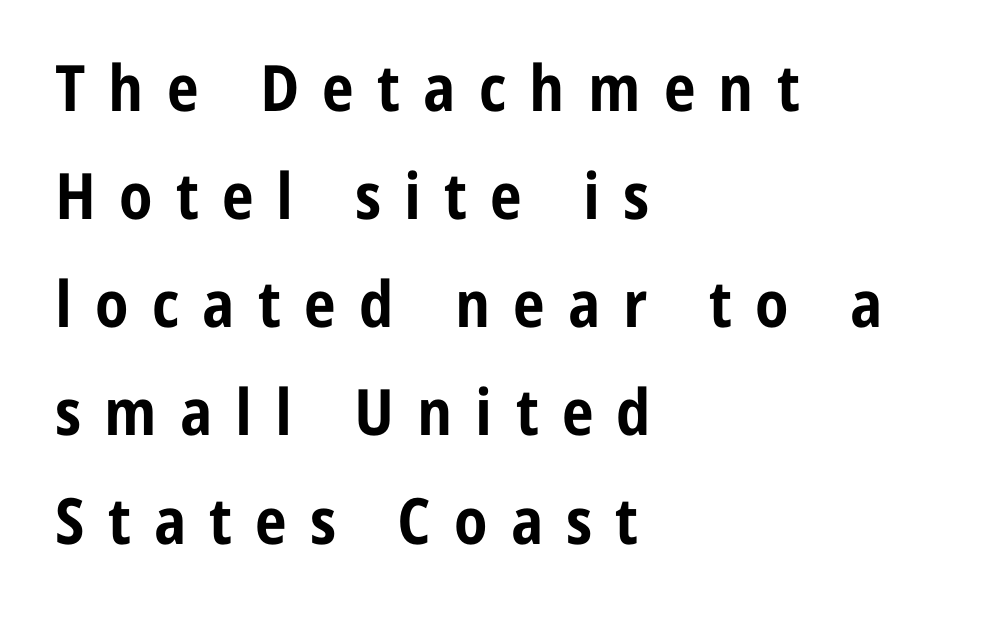
The lines are quadded left. What's the leading like? Ordinary, nothing unusual. If you drew a line through each stem, it would be perfectly vertical. Weight check: bold — yes, fully. Character widths vary here, with narrow letters taking less room than wide ones. Compared with typical body copy, the letter spacing here is much looser.
